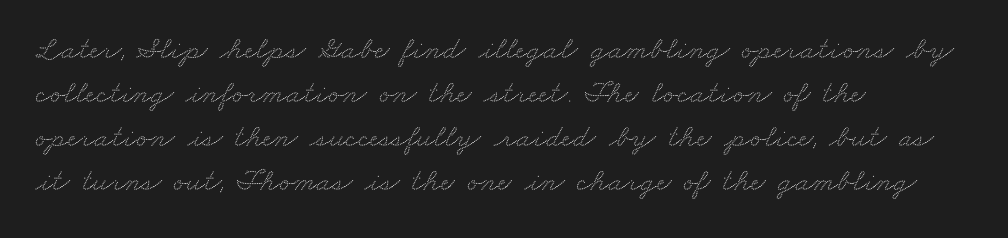
Here the designer chose a conventional face with non-uniform glyph widths. The space between consecutive lines is moderate. The type is set solid horizontally, with unmodified tracking. The passage shown is typeset with a serif family.
